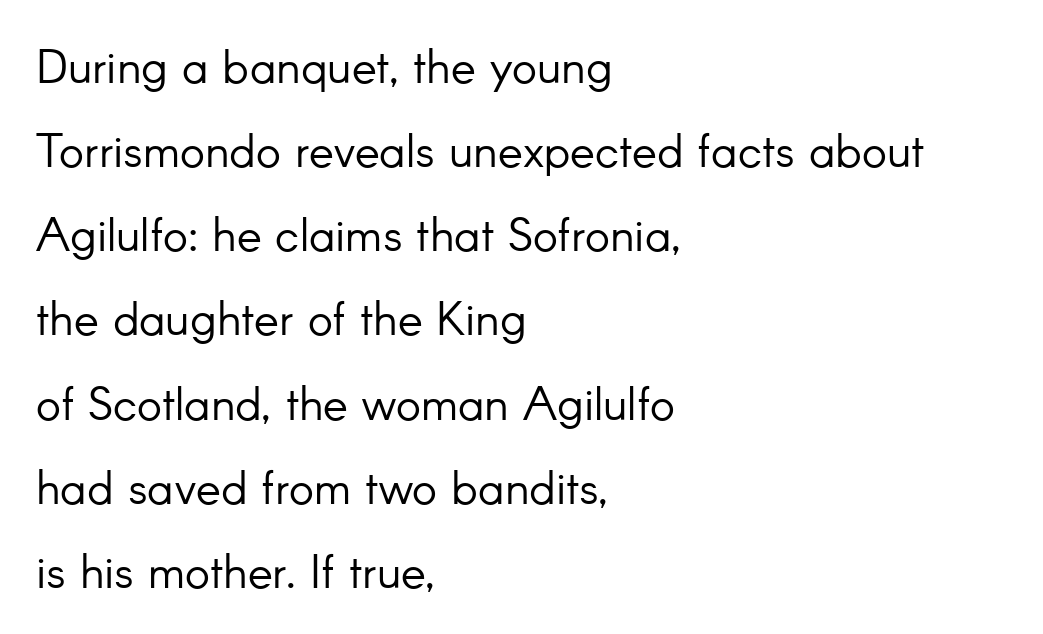
Q: Is the text bold? A: No.
Q: Is the text italic (slanted)? A: No, it is upright.
Q: Is the typeface a serif or a sans-serif typeface? A: Sans-serif.
Q: Is the text underlined? A: No.
Q: How is the paragraph aligned? A: Left-aligned.
Q: Is the spacing between letters normal or unusually wide? A: Normal.
Q: Width (condensed, normal, or wide)? A: Normal.
Q: Stroke contrast? A: Low.
Q: x-height? A: Small.
Q: Monospaced? A: No.
